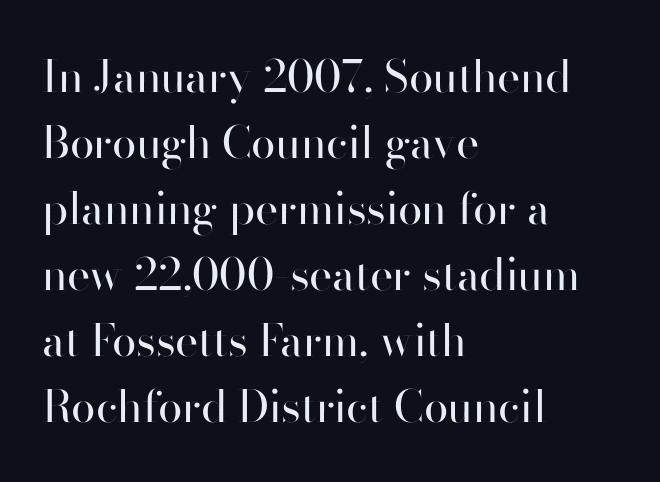
{"serif": "no", "italic": "no", "bold": "no", "weight": "regular", "width": "normal", "stroke_contrast": "high", "x_height": "small", "monospaced": "no", "underline": "no", "align": "left", "line_spacing": "normal", "line_spacing_ratio": 1.5, "letter_spacing": "normal", "letter_spacing_em": 0.0, "glyph_px": 44}
